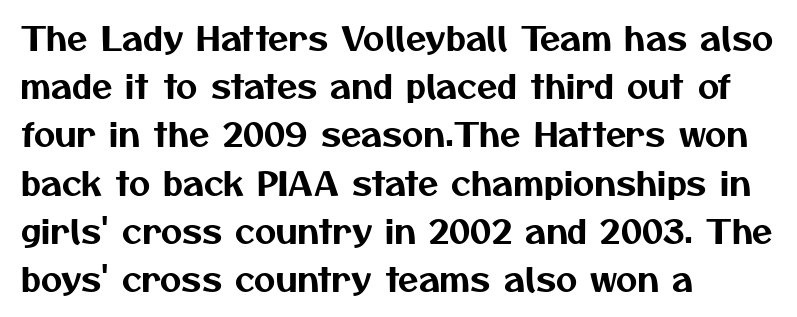
{"serif": "no", "width": "normal", "stroke_contrast": "medium", "x_height": "medium", "monospaced": "no", "underline": "no", "align": "left", "line_spacing": "normal", "line_spacing_ratio": 1.46, "letter_spacing": "normal", "letter_spacing_em": 0.0, "glyph_px": 33}
